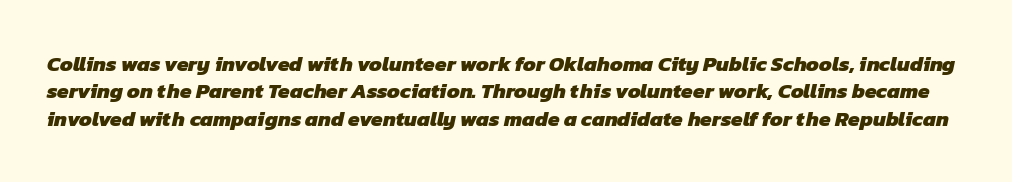
Quick note: interline space is typical. Just letters on the line, the space beneath them empty. Look at the tracking — it's just the regular setting, nothing added. Strong, thick strokes mark this as bold type.
